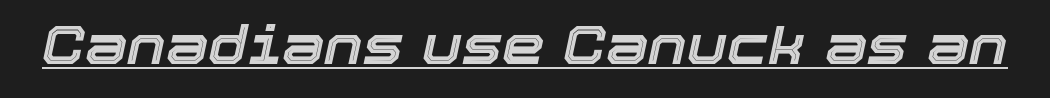
A typesetter would call this proportional, since set widths differ per character. These lines keep a tight, regular rhythm from letter to letter. Quick note: underline on. If you drew a line through each stem, it would be angled.
